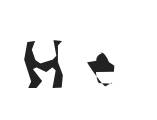
The face used here is proportionally spaced, like ordinary book or web type. Underline: absent. Unlike a traditional serif, this face leaves its strokes unadorned. The tracking jumps out immediately: characters are airy and widely separated.
